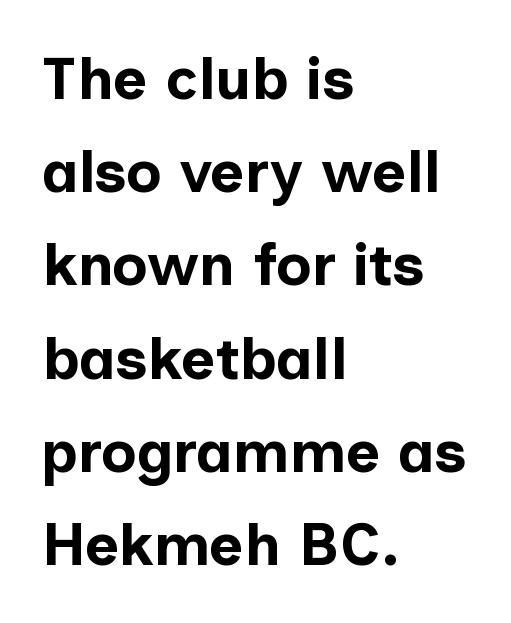
Each letter keeps its own natural width here, so spacing adapts to shape. Inter-character spacing is left at the font's built-in metrics. You'd pick this weight for a headline — it's a proper bold. Horizontal alignment here is leftward, the default for most running prose. Students, observe: this is what conventionally led text looks like. Note: no serifs on the glyphs.
